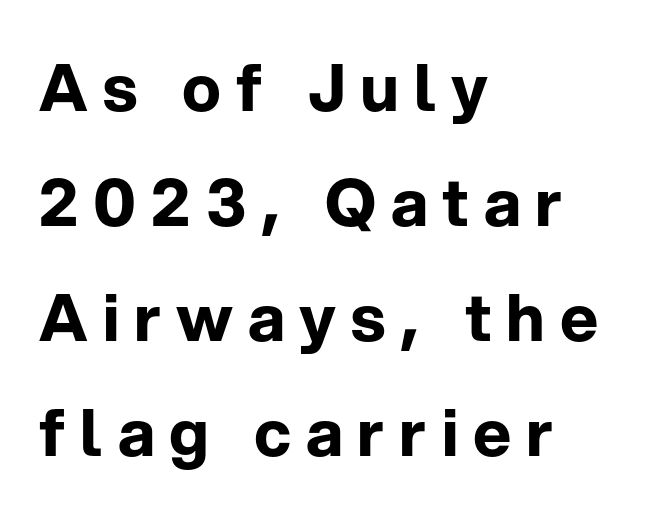
{"serif": "no", "italic": "no", "bold": "yes", "weight": "bold", "width": "normal", "stroke_contrast": "low", "x_height": "medium", "monospaced": "no", "underline": "no", "align": "left", "line_spacing_ratio": 1.77, "letter_spacing": "wide", "letter_spacing_em": 0.23, "glyph_px": 65}
